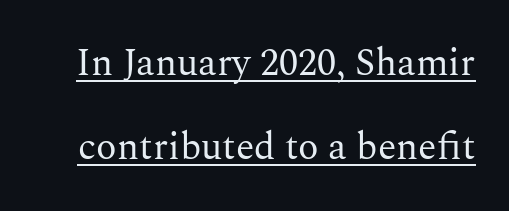
How are the letters spaced? Ordinarily, with no added tracking. The text was rendered using a seriffed face with decorative stroke endings. One glance says open: line gaps are wider than usual. The typesetter has applied underlining to the passage shown.
